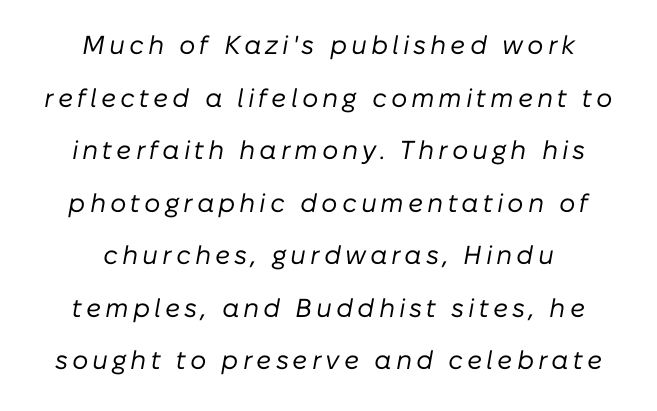
The leading is generous, giving the passage an open texture. The characters are drawn with everyday or finer stroke widths. Slant detected: the letters are inclined. One-word summary of the alignment: center. The gap between lines stays unmarked.
